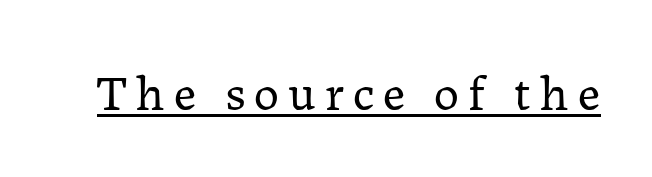
The image shows 50 px regular-weight serif type, upright; set underlined; low stroke contrast and a medium x-height.
